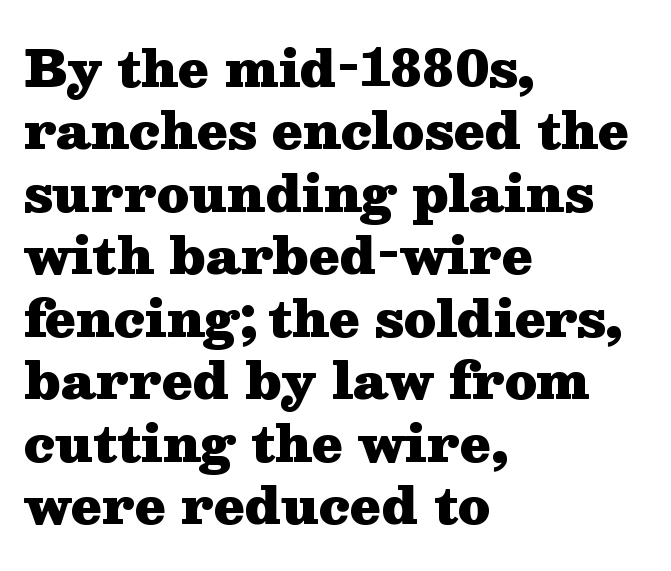
Q: Is the text bold? A: Yes.
Q: Is the text italic (slanted)? A: No, it is upright.
Q: Is the typeface a serif or a sans-serif typeface? A: Serif.
Q: Is the text underlined? A: No.
Q: How is the paragraph aligned? A: Left-aligned.
Q: Is the spacing between letters normal or unusually wide? A: Normal.
Q: Is the spacing between lines tight, normal or loose? A: Normal.
Q: Width (condensed, normal, or wide)? A: Wide.
Q: Stroke contrast? A: Medium.
Q: x-height? A: Medium.
Q: Monospaced? A: No.
